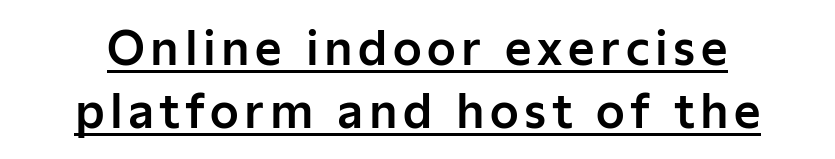
Here the designer chose a conventional face with non-uniform glyph widths. Somebody hit Ctrl+U on this one — the words are underlined. Observe the absence of serifs on each vertical stroke in this sample. Reading down the column, the eye jumps a familiar distance to each next line. The letters stand upright; this is a roman face.
